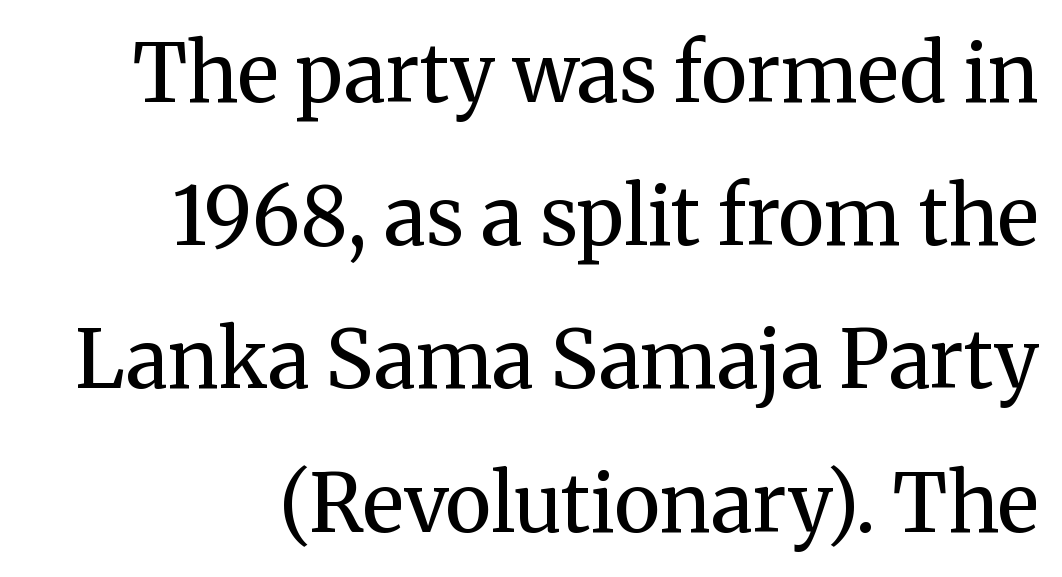
A typesetter would call this proportional, since set widths differ per character. Quick note: underline off. Stroke terminals: seriffed. On a weight scale, this lands at 450 or below. It's the straight-up-and-down kind of type. Nothing unusual about the tracking: characters are spaced as the font intends.
